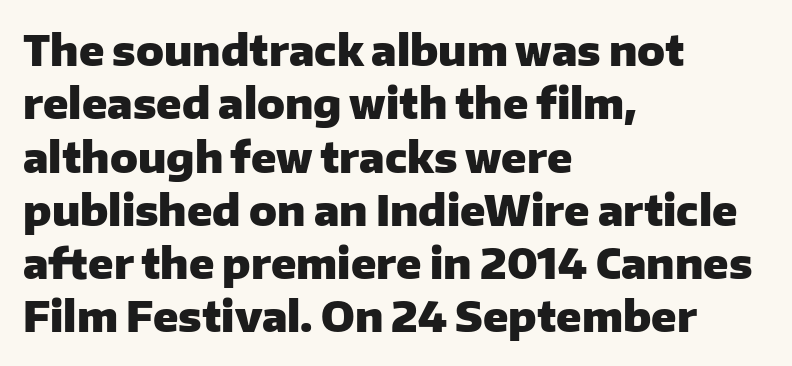
Q: Is the text bold? A: Yes.
Q: Is the text italic (slanted)? A: No, it is upright.
Q: Is the typeface a serif or a sans-serif typeface? A: Sans-serif.
Q: Is the text underlined? A: No.
Q: How is the paragraph aligned? A: Left-aligned.
Q: Is the spacing between letters normal or unusually wide? A: Normal.
Q: Is the spacing between lines tight, normal or loose? A: Normal.
Q: Width (condensed, normal, or wide)? A: Normal.
Q: Stroke contrast? A: Low.
Q: x-height? A: Medium.
Q: Monospaced? A: No.
